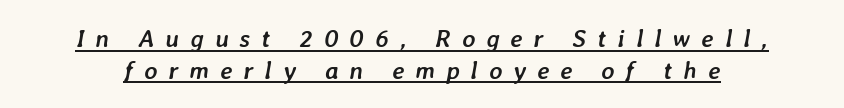
Q: Is the text bold? A: Yes.
Q: Is the text italic (slanted)? A: Yes, it leans right by about 7 degrees.
Q: Is the text underlined? A: Yes.
Q: Is the spacing between letters normal or unusually wide? A: Unusually wide.
Q: Is the spacing between lines tight, normal or loose? A: Normal.
